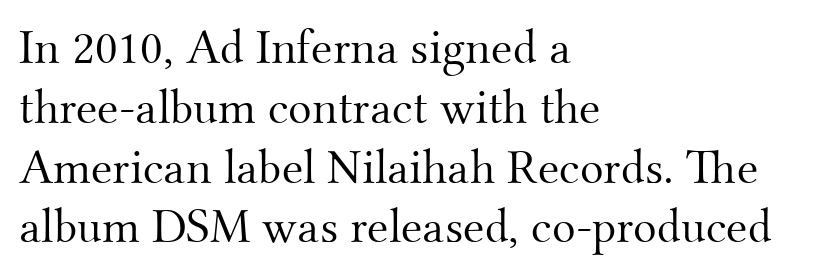
The image shows 49 px light serif type, upright; set left-aligned, line spacing 1.22x, normal letter spacing, not underlined; medium stroke contrast and a small x-height.
